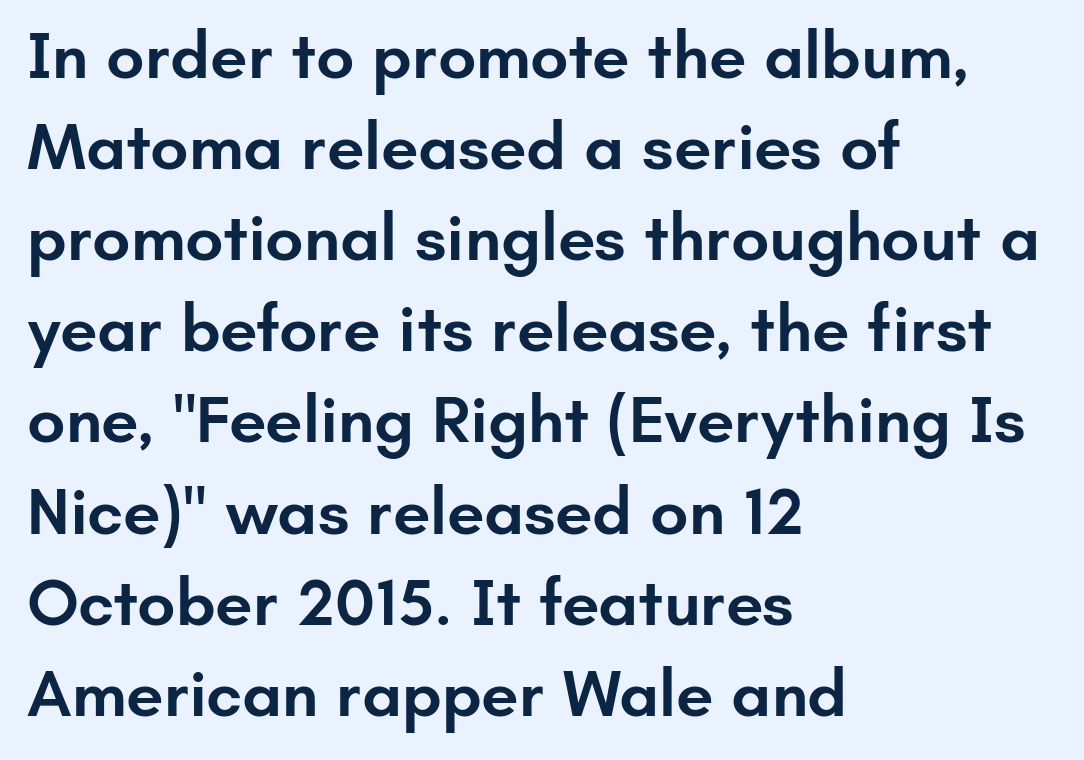
{"serif": "no", "italic": "no", "bold": "semi", "weight": "semibold", "width": "normal", "stroke_contrast": "low", "x_height": "small", "monospaced": "no", "underline": "no", "align": "left", "line_spacing": "normal", "line_spacing_ratio": 1.36, "letter_spacing": "normal", "letter_spacing_em": 0.0, "glyph_px": 67}
